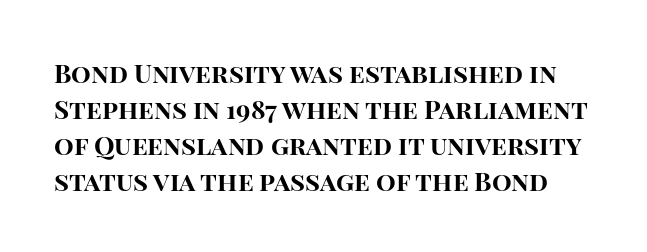
The space between consecutive lines is moderate. Its strokes are broad and dark, the hallmark of bold type. The line texture is even and compact thanks to regular tracking. This is roman type, the default non-slanted kind. The strip under each line holds only bare page.
